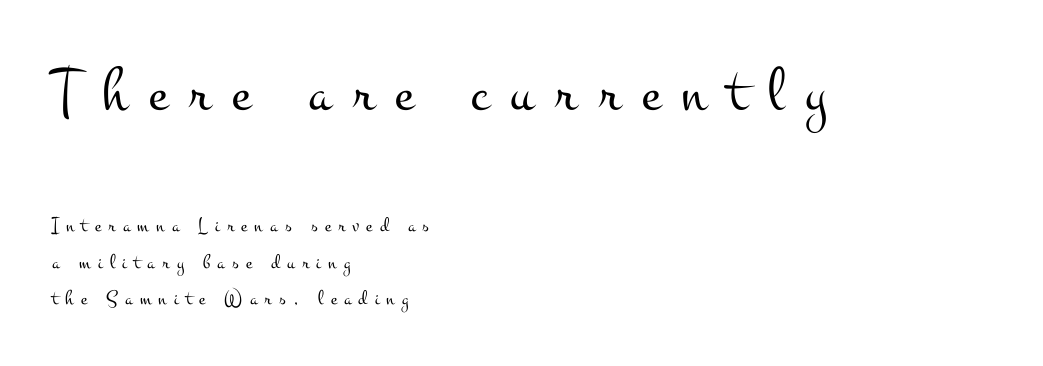
A student would notice the top passage is typeset larger than what follows. Students, note that the glyphs here are deliberately spaced far apart. The passage shown is not underscored anywhere.
